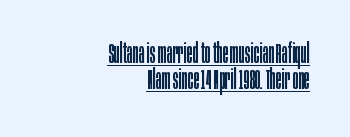
Q: Is the text bold? A: No.
Q: Is the text italic (slanted)? A: No, it is upright.
Q: Is the text underlined? A: Yes.
Q: How is the paragraph aligned? A: Right-aligned.
Q: Is the spacing between letters normal or unusually wide? A: Normal.
Q: Is the spacing between lines tight, normal or loose? A: Tight.
